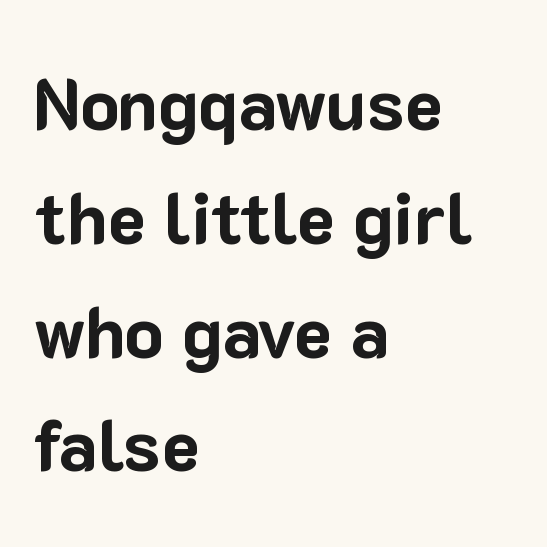
The image shows 72 px bold sans-serif type, upright; set left-aligned, normal line spacing (1.58x), normal letter spacing, not underlined; low stroke contrast and a medium x-height.
